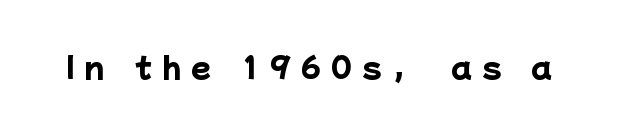
{"serif": "no", "bold": "yes", "weight": "heavy", "width": "normal", "stroke_contrast": "low", "x_height": "medium", "monospaced": "no", "underline": "no", "letter_spacing": "wide", "letter_spacing_em": 0.35, "glyph_px": 29}
